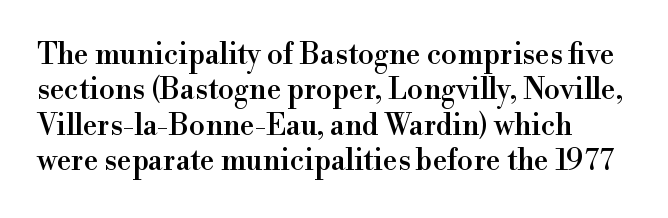
{"serif": "yes", "italic": "no", "width": "normal", "x_height": "small", "monospaced": "no", "underline": "no", "line_spacing_ratio": 1.22, "letter_spacing": "normal", "letter_spacing_em": 0.0, "glyph_px": 29}
